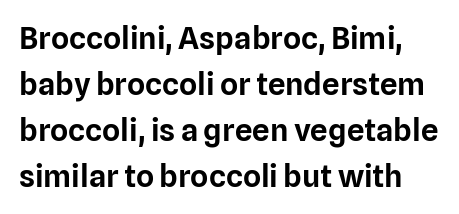
The image shows 31 px sans-serif type, upright; set normal line spacing (1.48x), normal letter spacing, not underlined; low stroke contrast and a medium x-height.
